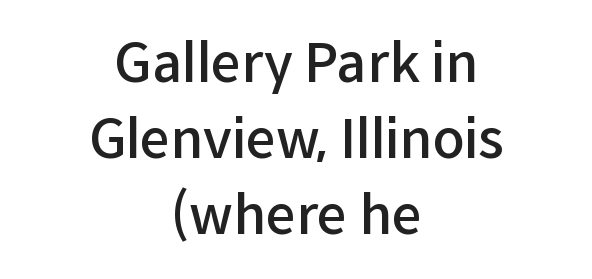
{"serif": "no", "italic": "no", "bold": "semi", "weight": "semibold", "width": "normal", "stroke_contrast": "low", "x_height": "medium", "monospaced": "no", "underline": "no", "align": "center", "line_spacing": "normal", "line_spacing_ratio": 1.43, "letter_spacing": "normal", "letter_spacing_em": 0.0, "glyph_px": 53}
